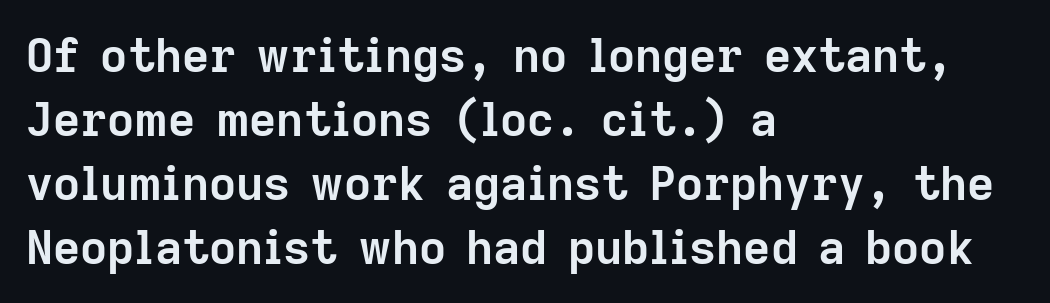
{"serif": "no", "italic": "no", "bold": "yes", "weight": "semibold", "width": "normal", "stroke_contrast": "low", "x_height": "medium", "monospaced": "no", "underline": "no", "align": "left", "line_spacing": "normal", "line_spacing_ratio": 1.36, "letter_spacing": "normal", "letter_spacing_em": 0.0, "glyph_px": 47}
